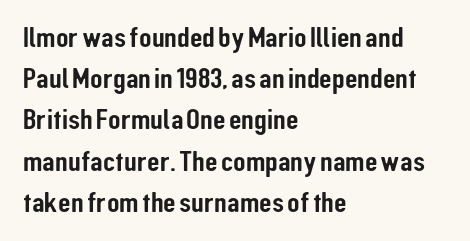
Is the block centered? No — it sits flush against the left margin. Letterform terminals end flat and unadorned throughout the passage. The space directly below the letters is spotless. This block has exactly the height ordinary leading produces. Compared with typical body copy, the letter spacing here is the same. No italicization has been applied; the sample stays upright.
